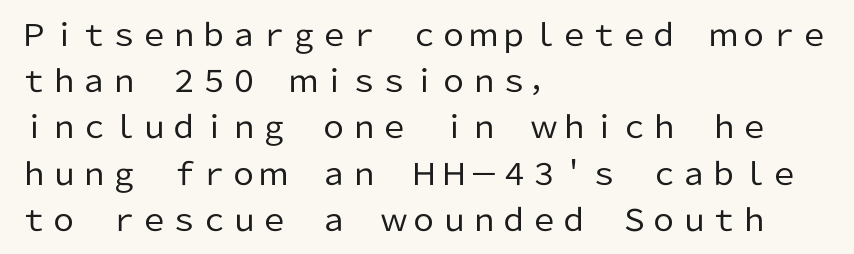
{"serif": "no", "italic": "no", "bold": "no", "weight": "regular", "width": "normal", "stroke_contrast": "low", "x_height": "medium", "monospaced": "no", "underline": "no", "align": "left", "line_spacing": "normal", "line_spacing_ratio": 1.54, "letter_spacing": "normal", "letter_spacing_em": 0.0, "glyph_px": 30}
